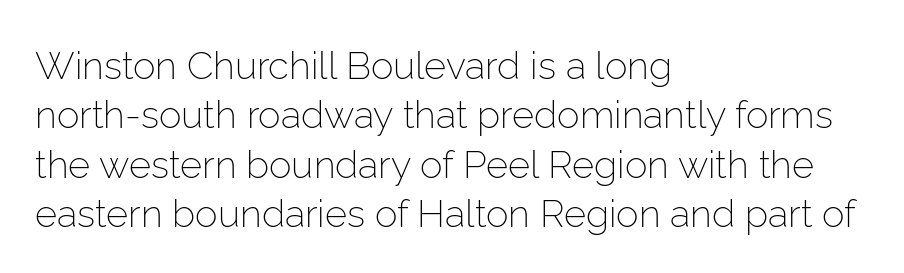
{"serif": "no", "italic": "no", "bold": "no", "weight": "light", "width": "normal", "stroke_contrast": "low", "x_height": "medium", "monospaced": "no", "underline": "no", "align": "left", "line_spacing": "normal", "line_spacing_ratio": 1.3, "letter_spacing": "normal", "letter_spacing_em": 0.0, "glyph_px": 38}
